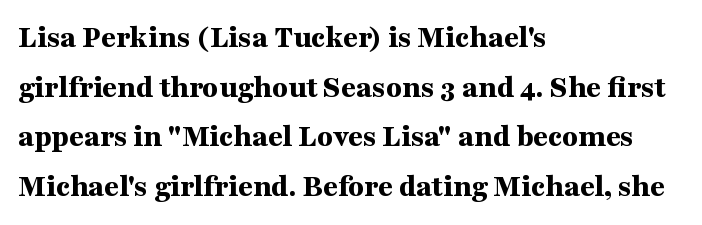
Summary of vertical rhythm: regular, with standard interline spacing. The glyphs in this specimen are seriffed. Notice how the passage keeps a crisp vertical edge on the left only. Check the space under the baseline: it is left empty.
